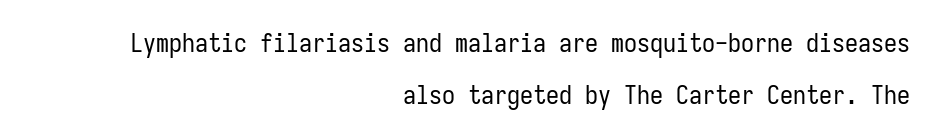
Q: Is the text bold? A: No.
Q: Is the text italic (slanted)? A: No, it is upright.
Q: Is the text underlined? A: No.
Q: How is the paragraph aligned? A: Right-aligned.
Q: Is the spacing between letters normal or unusually wide? A: Normal.
Q: Is the spacing between lines tight, normal or loose? A: Loose.
